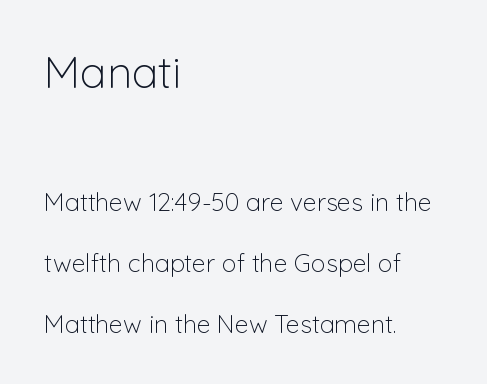
{"serif": "no", "italic": "no", "bold": "no", "weight": "light", "width": "normal", "stroke_contrast": "low", "x_height": "medium", "monospaced": "no", "underline": "no", "align": "left", "line_spacing": "loose", "line_spacing_ratio": 2.43, "letter_spacing": "normal", "letter_spacing_em": 0.0, "larger_block": "first", "size_ratio": 1.76, "glyph_px": 44}
